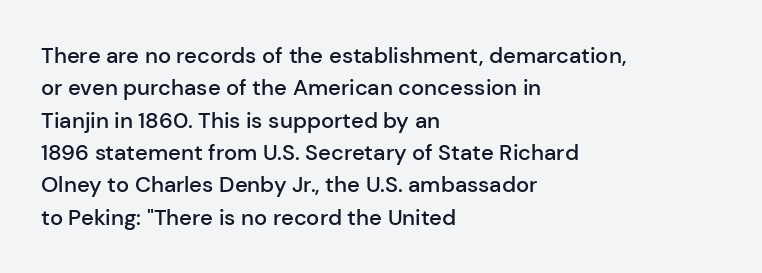
One glance says typical: line gaps are just what's usual. Type without underlining. The passage is arranged the way most books set body copy — flush left. The passage shown has conventional tracking throughout.
